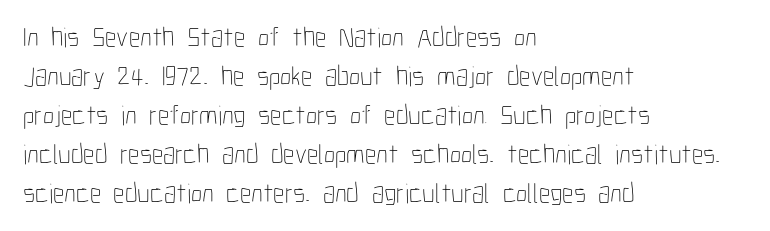
The image shows 28 px thin, condensed type, upright; set left-aligned, normal line spacing (1.39x), normal letter spacing, not underlined; low stroke contrast and a medium x-height.
